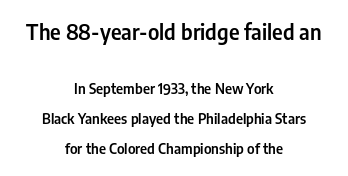
{"italic": "no", "underline": "no", "align": "center", "line_spacing": "loose", "line_spacing_ratio": 2.12, "letter_spacing": "normal", "letter_spacing_em": 0.0, "larger_block": "first", "size_ratio": 1.5, "glyph_px": 21}
